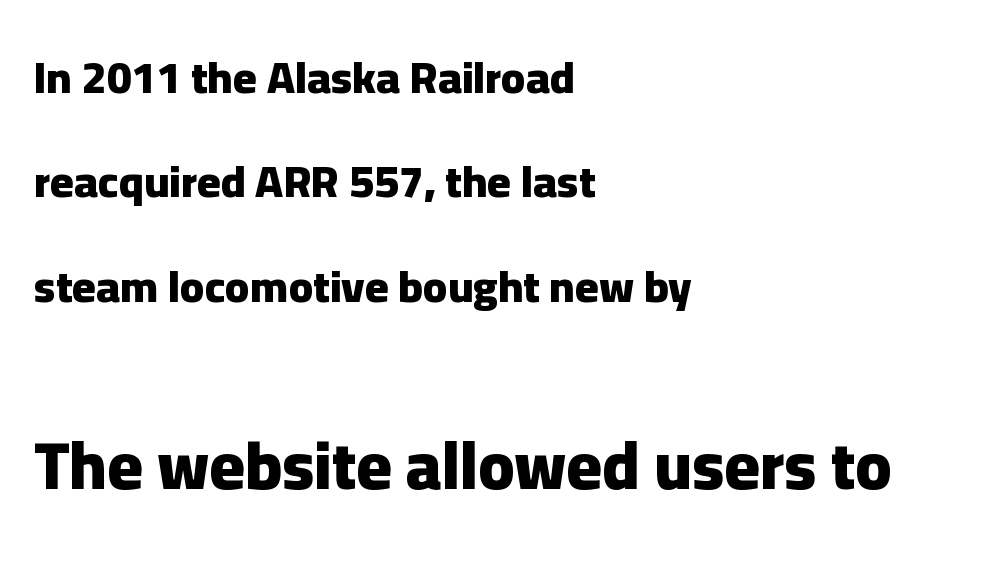
{"serif": "no", "italic": "no", "bold": "yes", "weight": "heavy", "width": "normal", "stroke_contrast": "low", "x_height": "medium", "monospaced": "no", "underline": "no", "align": "left", "line_spacing": "loose", "line_spacing_ratio": 2.32, "letter_spacing": "normal", "letter_spacing_em": 0.0, "larger_block": "second", "size_ratio": 1.49, "glyph_px": 67}
